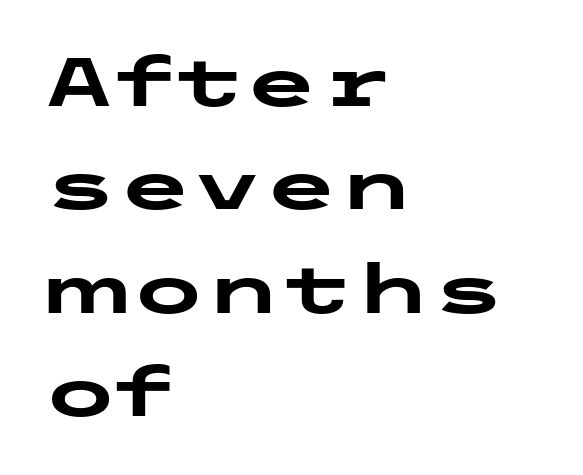
The image shows 68 px heavy, wide sans-serif type, upright; set left-aligned, normal line spacing (1.52x), normal letter spacing, not underlined; low stroke contrast and a medium x-height.
